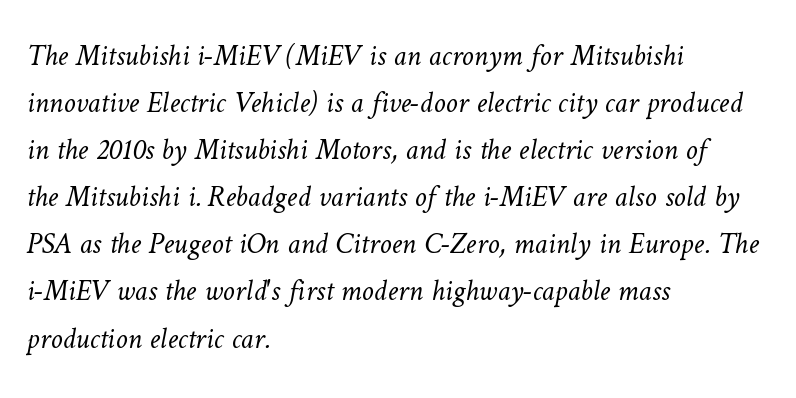
{"bold": "no", "weight": "light", "width": "normal", "stroke_contrast": "low", "x_height": "medium", "monospaced": "no", "underline": "no", "align": "left", "line_spacing": "normal", "line_spacing_ratio": 1.57, "letter_spacing": "normal", "letter_spacing_em": 0.0, "glyph_px": 30}
